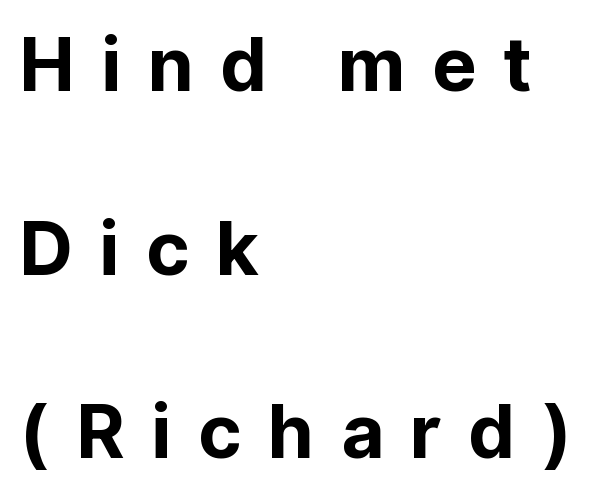
The image shows 74 px bold sans-serif type, upright; set left-aligned, loose line spacing (2.48x), unusually wide letter spacing (+0.36 em), not underlined; low stroke contrast and a medium x-height.
